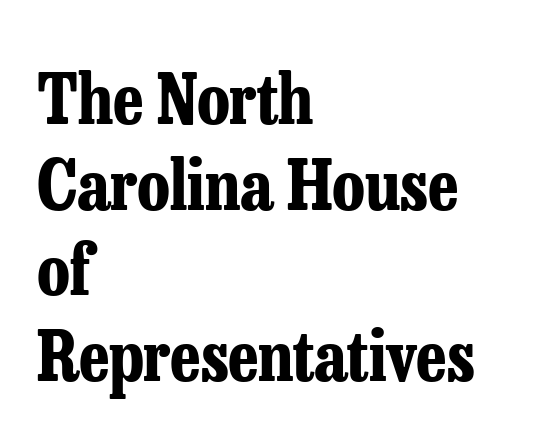
Q: Is the text bold? A: Yes.
Q: Is the text italic (slanted)? A: No, it is upright.
Q: Is the typeface a serif or a sans-serif typeface? A: Serif.
Q: Is the text underlined? A: No.
Q: How is the paragraph aligned? A: Left-aligned.
Q: Is the spacing between letters normal or unusually wide? A: Normal.
Q: Width (condensed, normal, or wide)? A: Condensed.
Q: Stroke contrast? A: Low.
Q: x-height? A: Medium.
Q: Monospaced? A: No.
